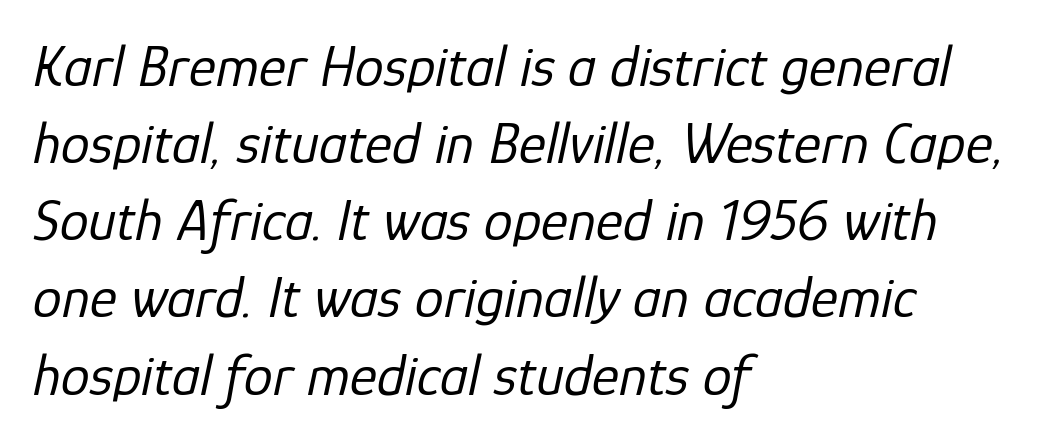
{"italic": "yes", "lean": "right", "slant_degrees": 12, "bold": "no", "weight": "regular", "width": "normal", "stroke_contrast": "low", "x_height": "medium", "monospaced": "no", "underline": "no", "align": "left", "line_spacing": "normal", "line_spacing_ratio": 1.33, "letter_spacing": "normal", "letter_spacing_em": 0.0, "glyph_px": 58}
